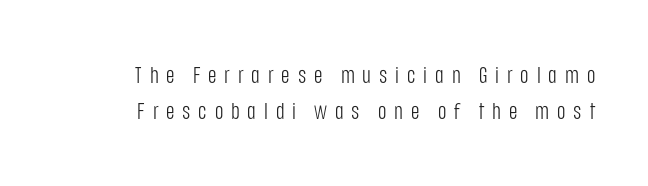
The typesetting does not lean heavy: it is not bold. The passage shown is not underscored anywhere. This rendering uses right alignment, leaving the left contour irregular. Each word looks stretched out because of the extra space between its letters. The typography opts for an upright posture over an oblique one.
